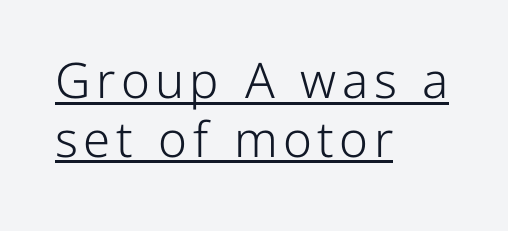
{"serif": "no", "italic": "no", "bold": "no", "weight": "light", "width": "normal", "stroke_contrast": "low", "x_height": "medium", "monospaced": "no", "underline": "yes", "align": "left", "line_spacing_ratio": 1.2, "glyph_px": 49}
